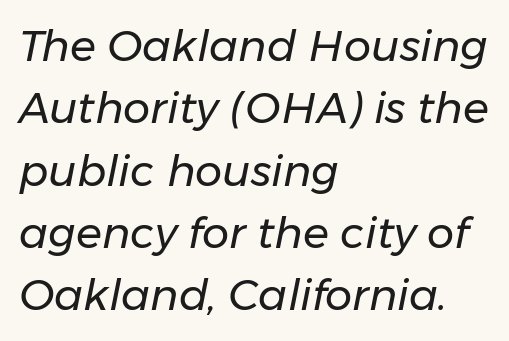
The image shows 43 px regular-weight type, italic (leaning right); set left-aligned, normal line spacing (1.45x), normal letter spacing, not underlined; low stroke contrast and a medium x-height.
